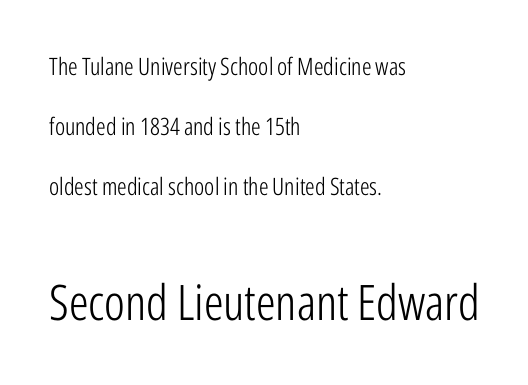
{"serif": "no", "italic": "no", "bold": "no", "weight": "light", "width": "condensed", "stroke_contrast": "low", "x_height": "medium", "monospaced": "no", "underline": "no", "align": "left", "line_spacing": "loose", "line_spacing_ratio": 2.49, "letter_spacing": "normal", "letter_spacing_em": 0.0, "larger_block": "second", "size_ratio": 2.04, "glyph_px": 49}
